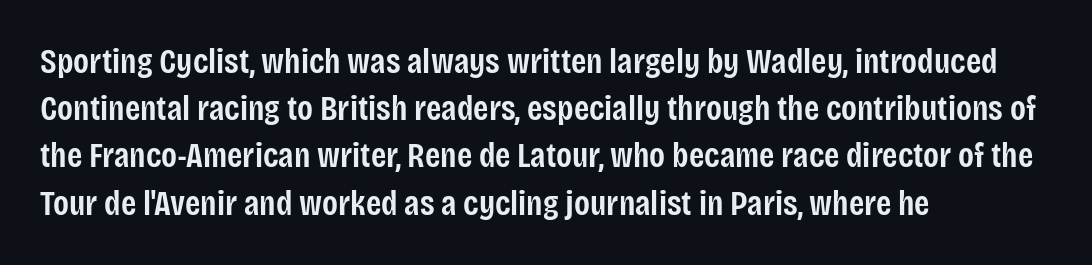
The image shows 35 px semibold, condensed sans-serif type, upright; set left-aligned, normal line spacing (1.35x), normal letter spacing, not underlined; low stroke contrast and a large x-height.
